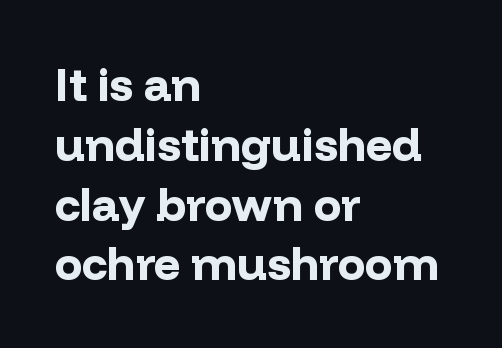
Is the letter spacing exaggerated? No — it looks like the ordinary default. Reading down the block, your eye returns to a fixed left position each line. Proportional: the letters do not fall into vertical columns. A typesetter would call this leading conventional body-copy spacing. The characters display no serif detailing; their extremities are plain.
